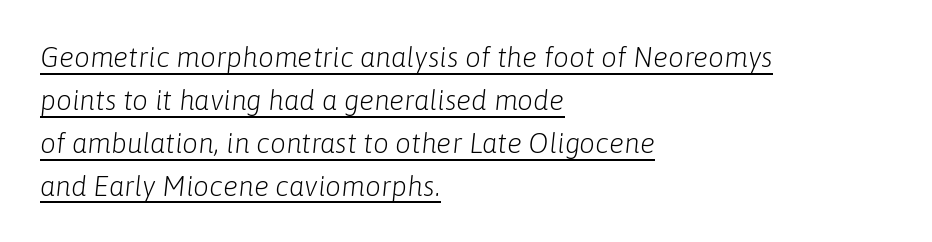
Q: Is the text bold? A: No.
Q: Is the text italic (slanted)? A: Yes, it leans right by about 6 degrees.
Q: Is the text underlined? A: Yes.
Q: How is the paragraph aligned? A: Left-aligned.
Q: Is the spacing between letters normal or unusually wide? A: Normal.
Q: Is the spacing between lines tight, normal or loose? A: Normal.
Q: Width (condensed, normal, or wide)? A: Normal.
Q: Stroke contrast? A: Low.
Q: x-height? A: Medium.
Q: Monospaced? A: No.
